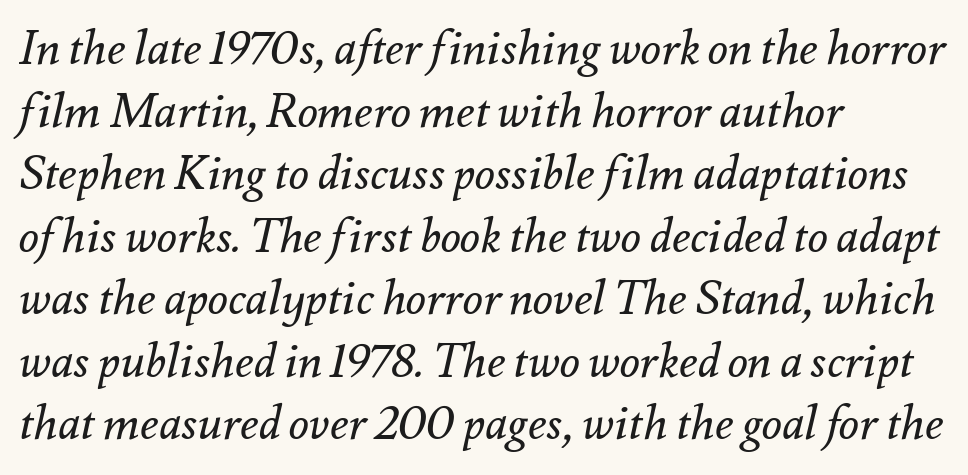
{"italic": "yes", "lean": "right", "slant_degrees": 12, "bold": "no", "weight": "regular", "width": "normal", "stroke_contrast": "medium", "x_height": "small", "monospaced": "no", "underline": "no", "align": "left", "line_spacing": "normal", "line_spacing_ratio": 1.33, "letter_spacing": "normal", "letter_spacing_em": 0.0, "glyph_px": 47}
